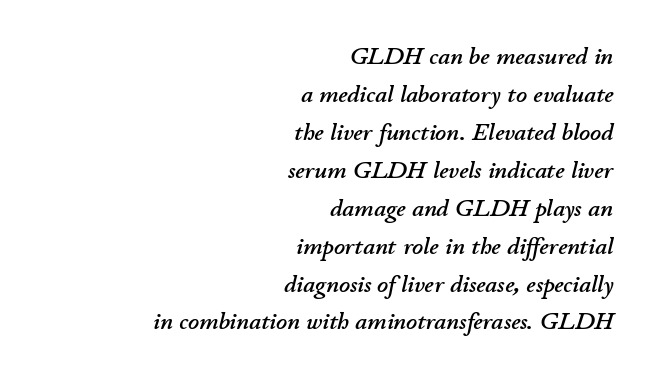
The image shows 24 px text type, italic (leaning right); set right-aligned, normal line spacing (1.58x), normal letter spacing, not underlined.
